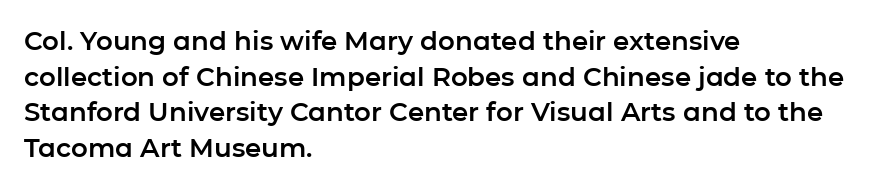
The image shows 26 px text type, upright; set left-aligned, normal line spacing (1.37x), normal letter spacing, not underlined.
